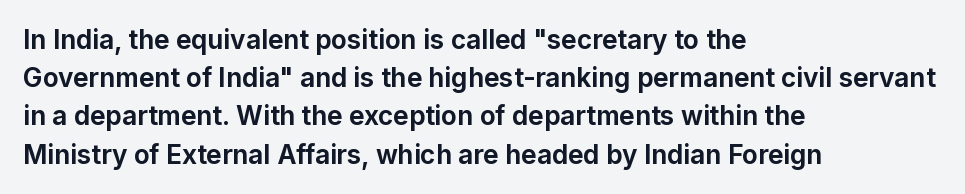
Q: Is the text bold? A: Yes.
Q: Is the text italic (slanted)? A: No, it is upright.
Q: Is the text underlined? A: No.
Q: How is the paragraph aligned? A: Left-aligned.
Q: Is the spacing between letters normal or unusually wide? A: Normal.
Q: Is the spacing between lines tight, normal or loose? A: Normal.
